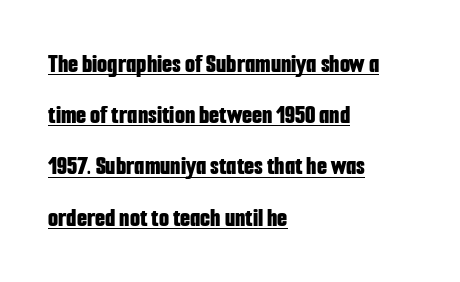
{"italic": "no", "bold": "yes", "underline": "yes", "align": "left", "line_spacing": "loose", "line_spacing_ratio": 1.97, "letter_spacing": "normal", "letter_spacing_em": 0.0, "glyph_px": 26}
